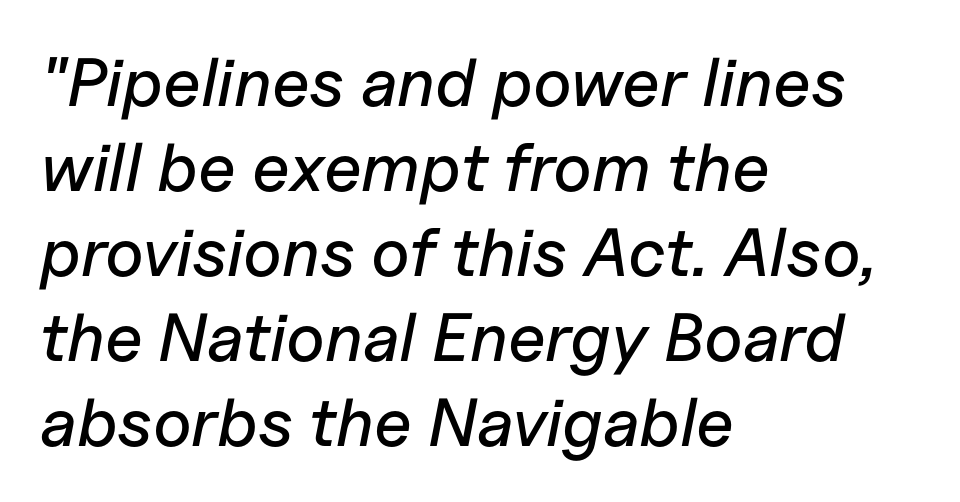
{"italic": "yes", "lean": "right", "slant_degrees": 11, "width": "normal", "stroke_contrast": "low", "x_height": "medium", "monospaced": "no", "underline": "no", "align": "left", "line_spacing": "normal", "line_spacing_ratio": 1.25, "letter_spacing": "normal", "letter_spacing_em": 0.0, "glyph_px": 68}
